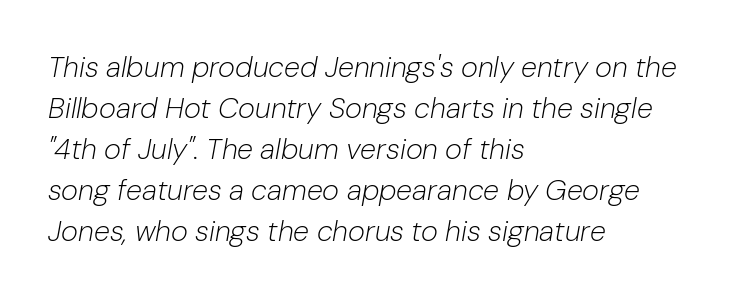
Inter-character spacing is left at the font's built-in metrics. Here the designer chose a conventional face with non-uniform glyph widths. Rule under the text: the space is simply empty. An italicized treatment has been applied to the whole sample. Students, observe: this is what conventionally led text looks like.
